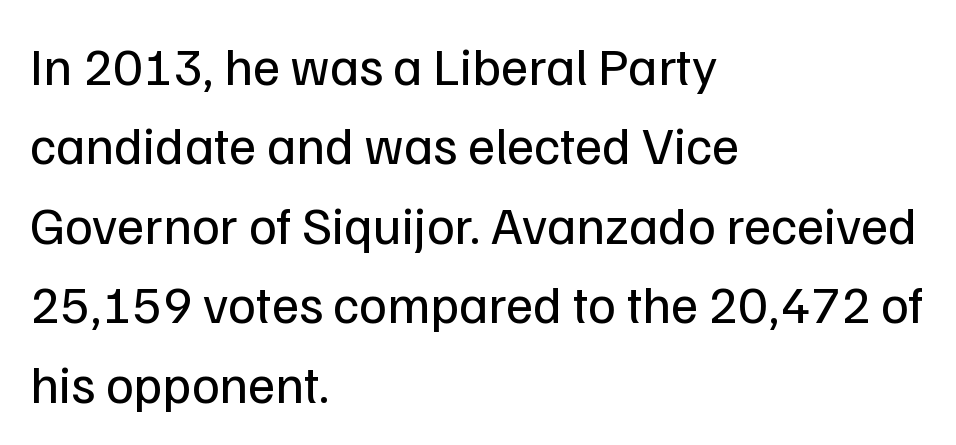
Q: Is the text bold? A: No.
Q: Is the text italic (slanted)? A: No, it is upright.
Q: Is the typeface a serif or a sans-serif typeface? A: Sans-serif.
Q: Is the text underlined? A: No.
Q: How is the paragraph aligned? A: Left-aligned.
Q: Is the spacing between letters normal or unusually wide? A: Normal.
Q: Is the spacing between lines tight, normal or loose? A: Normal.
Q: Width (condensed, normal, or wide)? A: Normal.
Q: Stroke contrast? A: Low.
Q: x-height? A: Medium.
Q: Monospaced? A: No.
